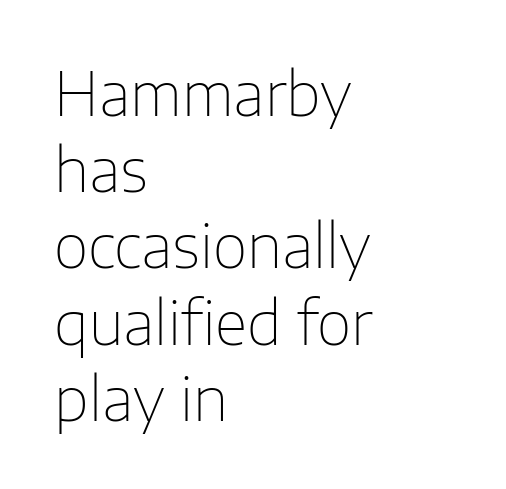
Note the varied advance widths — an 'i' is clearly narrower than an 'm'. Words float on clear page, feet unadorned. Visually the block forms a straight wall on the left and a jagged coastline on the right. Font category for this specimen: sans-serif. Bold? No — there's no thickening of the strokes. Is the letter spacing exaggerated? No — it looks like the ordinary default.
